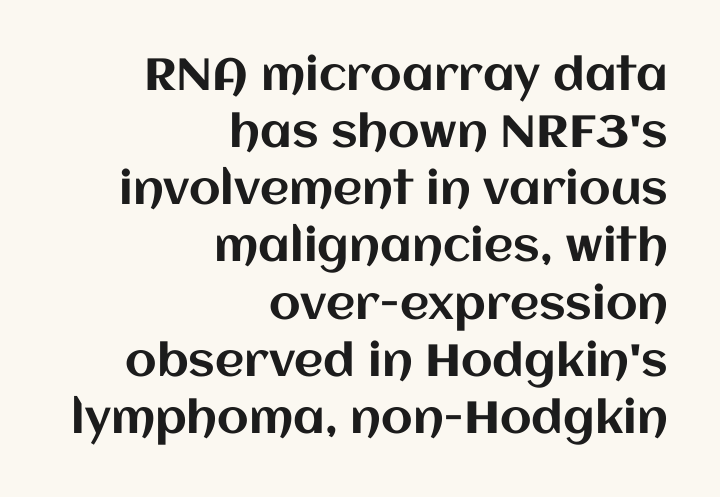
The text block is weighted toward the right margin, trailing off unevenly leftward. Varying glyph widths throughout — classic text-font behaviour. Regular leading. Words appear dense and cohesive because spacing is normal.
